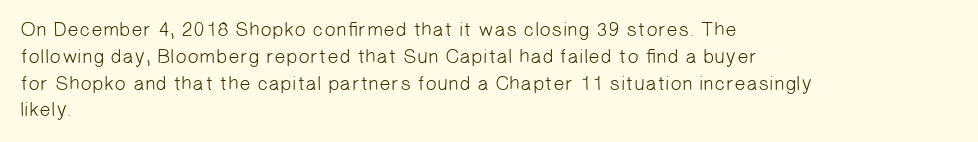
Q: Is the text bold? A: No.
Q: Is the text underlined? A: No.
Q: How is the paragraph aligned? A: Left-aligned.
Q: Is the spacing between letters normal or unusually wide? A: Normal.
Q: Is the spacing between lines tight, normal or loose? A: Normal.
